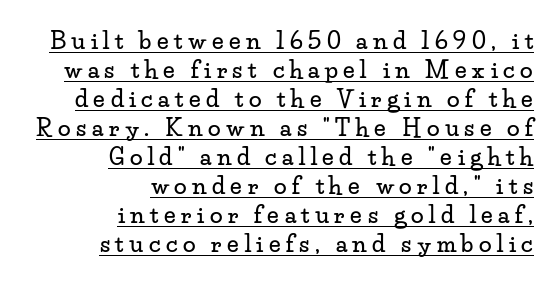
Q: Is the text italic (slanted)? A: No, it is upright.
Q: Is the text underlined? A: Yes.
Q: How is the paragraph aligned? A: Right-aligned.
Q: Is the spacing between letters normal or unusually wide? A: Unusually wide.
Q: Is the spacing between lines tight, normal or loose? A: Normal.
